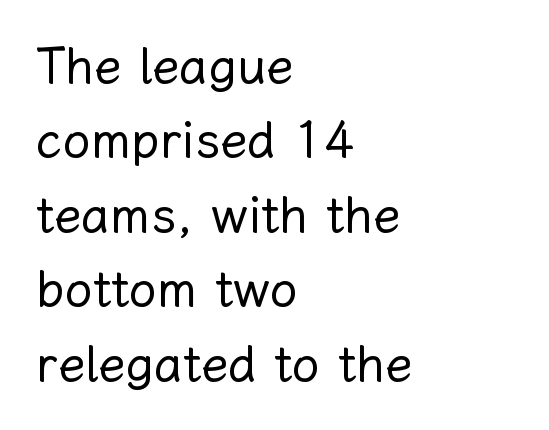
{"italic": "no", "bold": "no", "weight": "regular", "width": "normal", "stroke_contrast": "low", "x_height": "medium", "monospaced": "no", "underline": "no", "align": "left", "line_spacing": "normal", "line_spacing_ratio": 1.49, "letter_spacing": "normal", "letter_spacing_em": 0.0, "glyph_px": 50}
